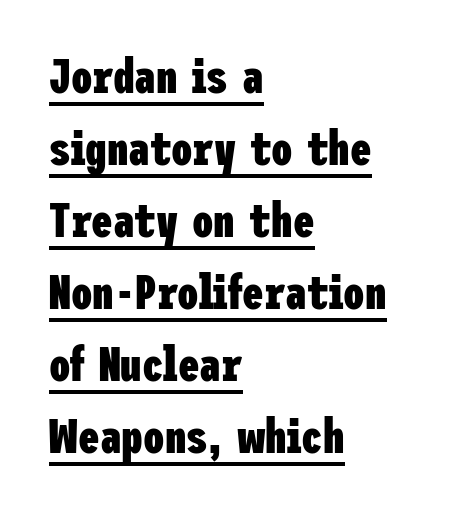
Q: Is the text bold? A: Yes.
Q: Is the text italic (slanted)? A: No, it is upright.
Q: Is the typeface a serif or a sans-serif typeface? A: Sans-serif.
Q: Is the text underlined? A: Yes.
Q: How is the paragraph aligned? A: Left-aligned.
Q: Is the spacing between letters normal or unusually wide? A: Normal.
Q: Is the spacing between lines tight, normal or loose? A: Normal.
Q: Width (condensed, normal, or wide)? A: Condensed.
Q: Stroke contrast? A: Low.
Q: x-height? A: Medium.
